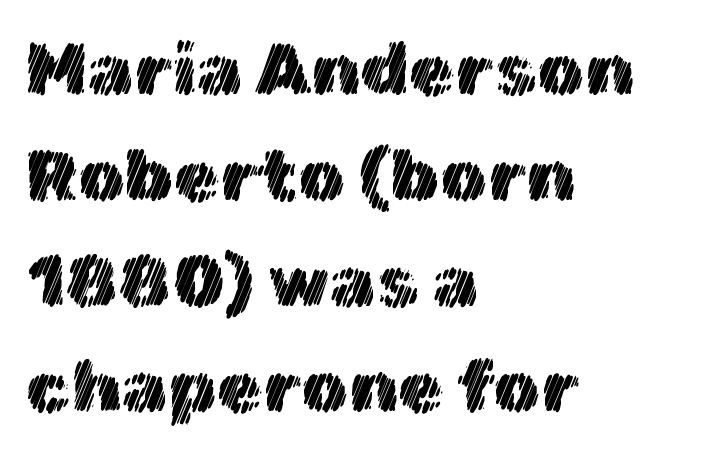
{"italic": "no", "width": "normal", "x_height": "medium", "monospaced": "no", "underline": "no", "align": "left", "line_spacing": "normal", "line_spacing_ratio": 1.43, "letter_spacing": "normal", "letter_spacing_em": 0.0, "glyph_px": 74}
